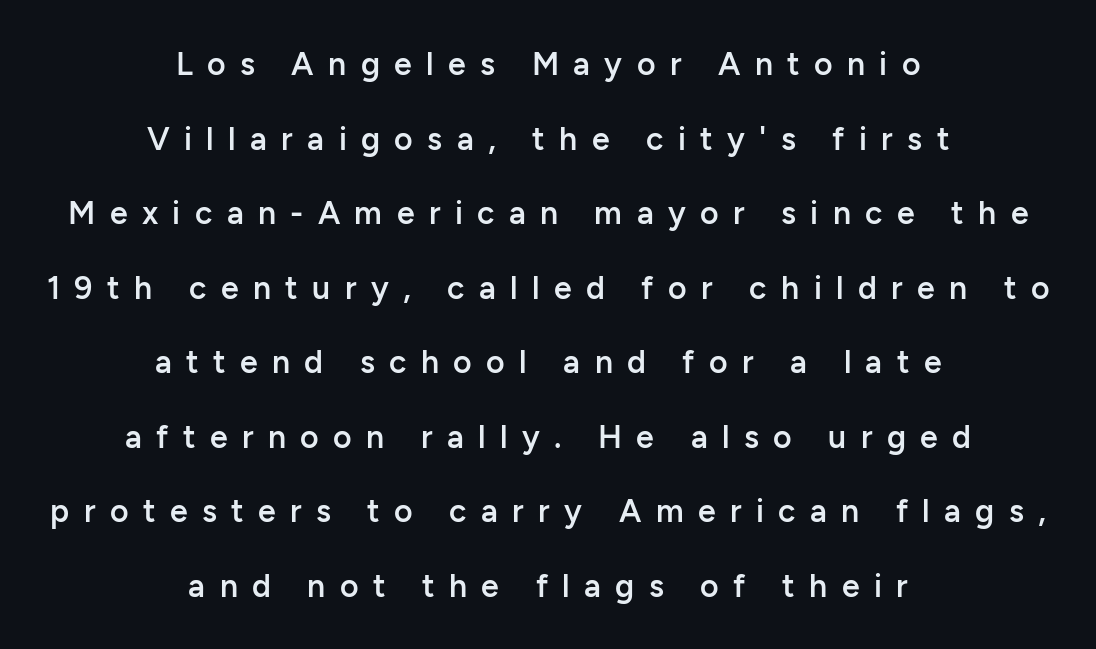
The image shows 32 px semibold sans-serif type, upright; set centered, loose line spacing (2.33x), unusually wide letter spacing (+0.45 em), not underlined; low stroke contrast and a medium x-height.
